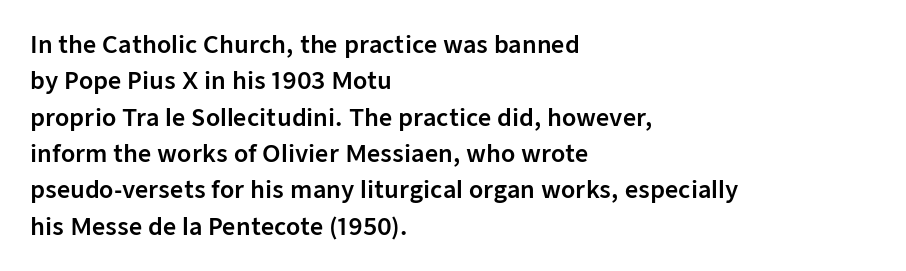
Style check: upright. Honestly, the letter spacing is just normal — you wouldn't notice it. Short and long lines alike share a common starting point at left. Any mark beneath the type? The region is blank. Interline gaps are of average width in this sample.
